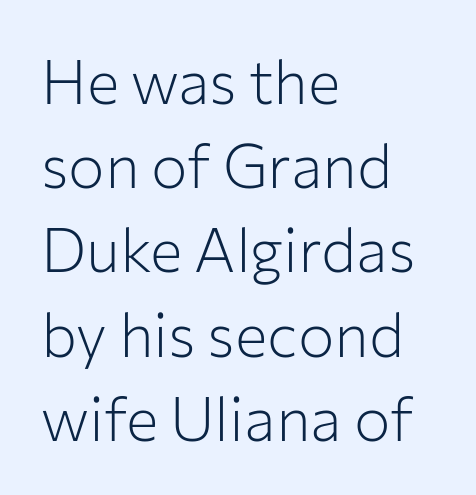
This sample has the flowing, uneven cadence of proportional lettering. What kind of face is this? One without serifs — a sans. Which margin do the lines hug? The left one — the right edge is uneven. There is no visible air inserted between adjacent glyphs.
